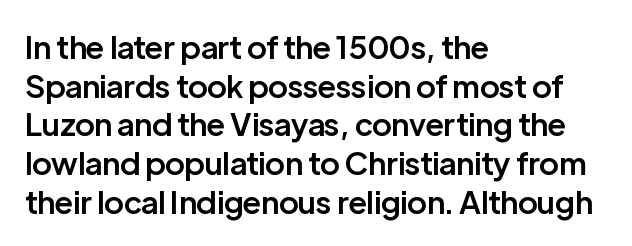
Q: Is the text bold? A: Semi-bold.
Q: Is the text italic (slanted)? A: No, it is upright.
Q: Is the typeface a serif or a sans-serif typeface? A: Sans-serif.
Q: Is the text underlined? A: No.
Q: How is the paragraph aligned? A: Left-aligned.
Q: Is the spacing between letters normal or unusually wide? A: Normal.
Q: Is the spacing between lines tight, normal or loose? A: Normal.
Q: Width (condensed, normal, or wide)? A: Normal.
Q: Stroke contrast? A: Low.
Q: x-height? A: Medium.
Q: Monospaced? A: No.
